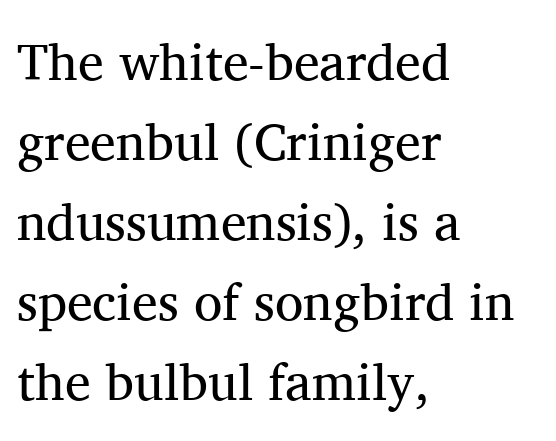
Q: Is the text bold? A: No.
Q: Is the text italic (slanted)? A: No, it is upright.
Q: Is the typeface a serif or a sans-serif typeface? A: Serif.
Q: Is the text underlined? A: No.
Q: How is the paragraph aligned? A: Left-aligned.
Q: Is the spacing between letters normal or unusually wide? A: Normal.
Q: Is the spacing between lines tight, normal or loose? A: Normal.
Q: Width (condensed, normal, or wide)? A: Normal.
Q: Stroke contrast? A: Medium.
Q: x-height? A: Medium.
Q: Monospaced? A: No.
